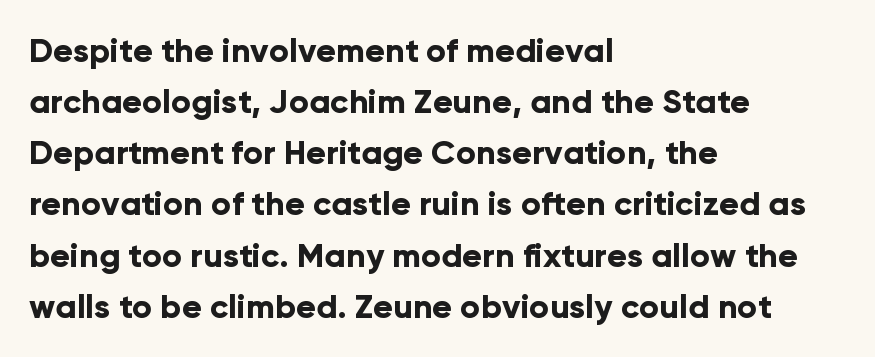
The typesetter chose a ragged-right arrangement here. Notice how the stems are strictly vertical — no italics here. Descenders hang freely into open space. A typesetter would call this zero additional tracking. This sample uses a sans-serif face.
